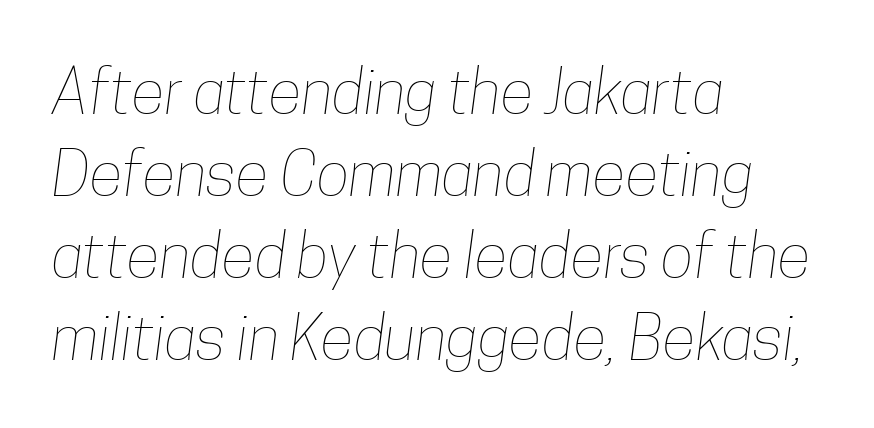
The image shows 62 px thin, condensed type; set left-aligned, normal line spacing (1.32x), normal letter spacing, not underlined; low stroke contrast and a medium x-height.
